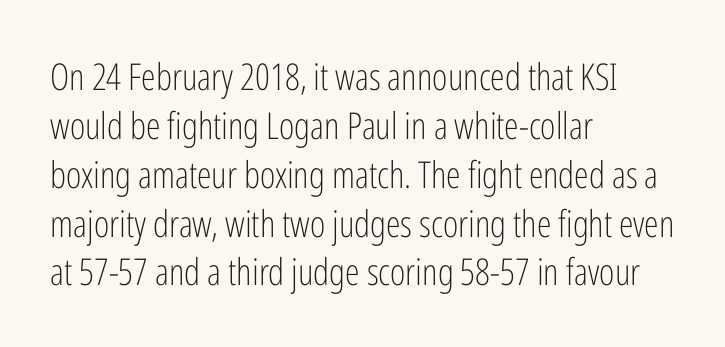
Q: Is the text bold? A: No.
Q: Is the text italic (slanted)? A: No, it is upright.
Q: Is the typeface a serif or a sans-serif typeface? A: Sans-serif.
Q: Is the text underlined? A: No.
Q: How is the paragraph aligned? A: Left-aligned.
Q: Is the spacing between letters normal or unusually wide? A: Normal.
Q: Is the spacing between lines tight, normal or loose? A: Normal.
Q: Width (condensed, normal, or wide)? A: Condensed.
Q: Stroke contrast? A: Low.
Q: x-height? A: Medium.
Q: Monospaced? A: No.
